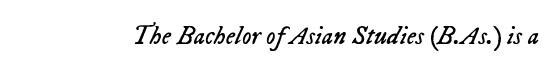
The image shows 26 px text type, italic (leaning right); set normal letter spacing, not underlined.
